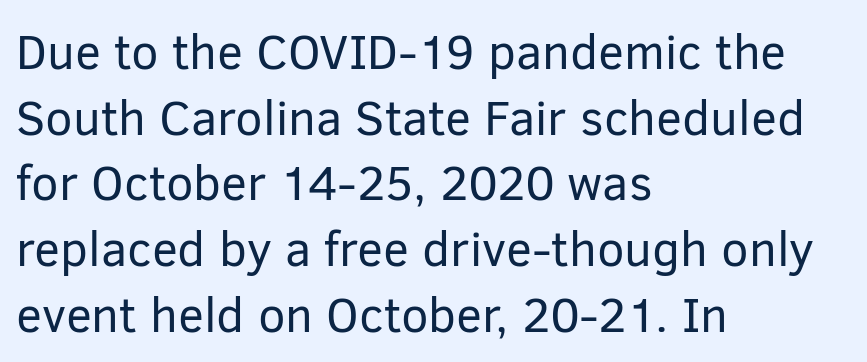
{"serif": "no", "italic": "no", "bold": "no", "weight": "regular", "width": "normal", "stroke_contrast": "low", "x_height": "medium", "monospaced": "no", "underline": "no", "align": "left", "line_spacing": "normal", "line_spacing_ratio": 1.34, "letter_spacing": "normal", "letter_spacing_em": 0.0, "glyph_px": 49}
